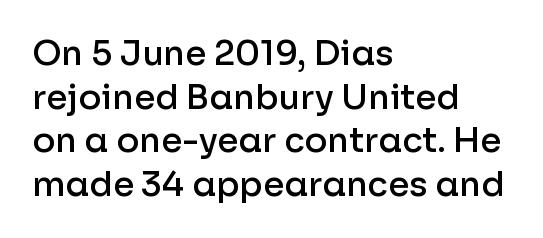
Q: Is the text bold? A: Semi-bold.
Q: Is the text italic (slanted)? A: No, it is upright.
Q: Is the typeface a serif or a sans-serif typeface? A: Sans-serif.
Q: Is the text underlined? A: No.
Q: How is the paragraph aligned? A: Left-aligned.
Q: Is the spacing between letters normal or unusually wide? A: Normal.
Q: Is the spacing between lines tight, normal or loose? A: Normal.
Q: Width (condensed, normal, or wide)? A: Normal.
Q: Stroke contrast? A: Low.
Q: x-height? A: Medium.
Q: Monospaced? A: No.
